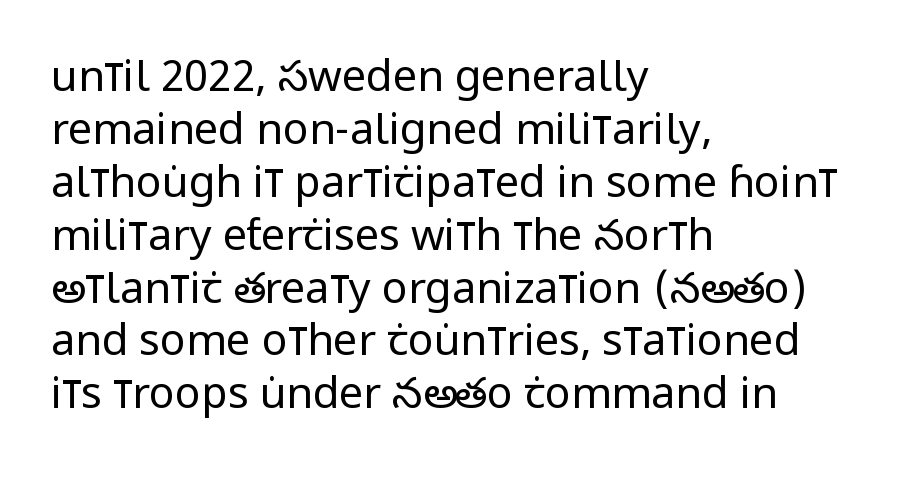
The image shows 43 px regular-weight, condensed sans-serif type, upright; set left-aligned, line spacing 1.23x, normal letter spacing, not underlined; low stroke contrast and a large x-height.
